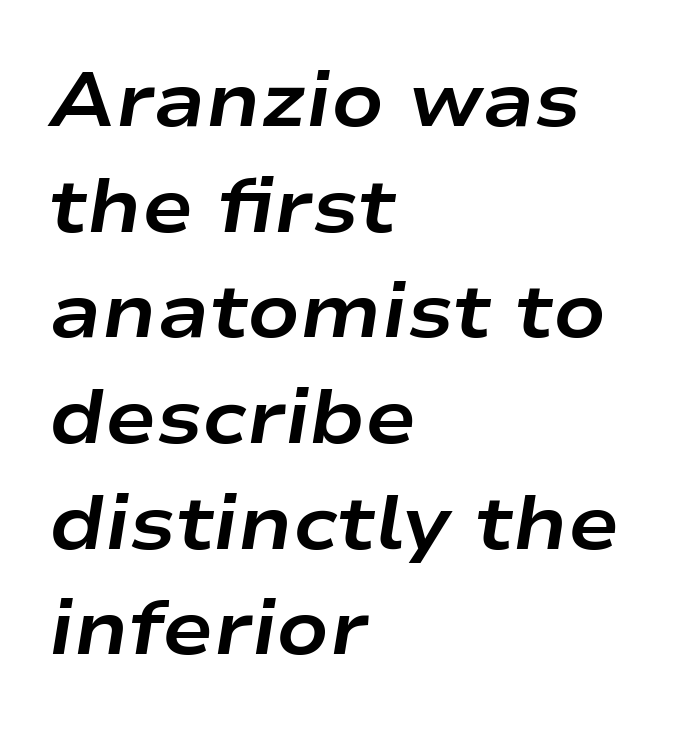
{"italic": "yes", "lean": "right", "slant_degrees": 9, "bold": "yes", "weight": "bold", "width": "wide", "stroke_contrast": "low", "x_height": "medium", "monospaced": "no", "underline": "no", "align": "left", "line_spacing": "normal", "line_spacing_ratio": 1.39, "letter_spacing": "normal", "letter_spacing_em": 0.0, "glyph_px": 76}
